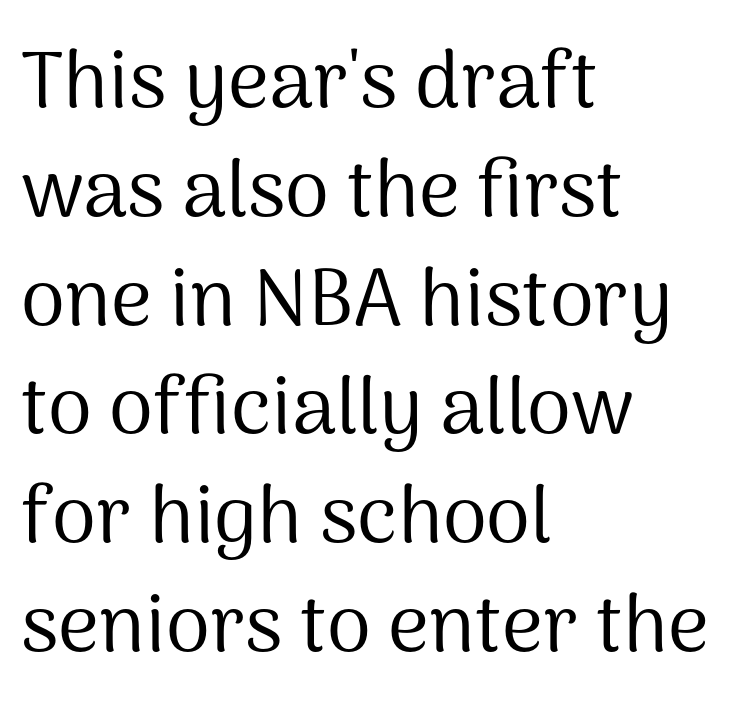
Q: Is the text bold? A: No.
Q: Is the text italic (slanted)? A: No, it is upright.
Q: Is the typeface a serif or a sans-serif typeface? A: Sans-serif.
Q: Is the text underlined? A: No.
Q: How is the paragraph aligned? A: Left-aligned.
Q: Is the spacing between letters normal or unusually wide? A: Normal.
Q: Is the spacing between lines tight, normal or loose? A: Normal.
Q: Width (condensed, normal, or wide)? A: Normal.
Q: Stroke contrast? A: Medium.
Q: x-height? A: Medium.
Q: Monospaced? A: No.
